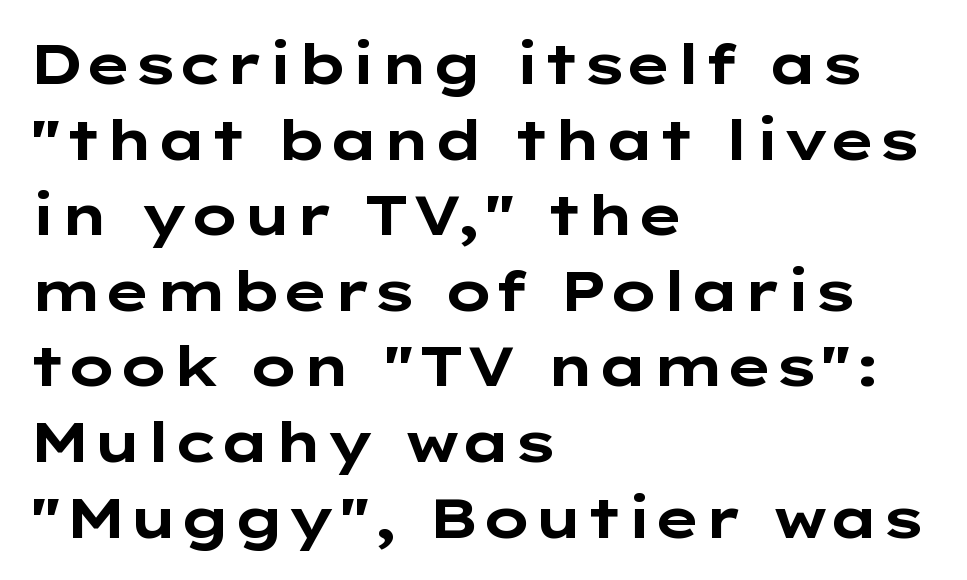
Q: Is the text bold? A: Yes.
Q: Is the text italic (slanted)? A: No, it is upright.
Q: Is the typeface a serif or a sans-serif typeface? A: Sans-serif.
Q: Is the text underlined? A: No.
Q: How is the paragraph aligned? A: Left-aligned.
Q: Is the spacing between letters normal or unusually wide? A: Normal.
Q: Is the spacing between lines tight, normal or loose? A: Normal.
Q: Width (condensed, normal, or wide)? A: Wide.
Q: Stroke contrast? A: Low.
Q: x-height? A: Medium.
Q: Monospaced? A: No.
